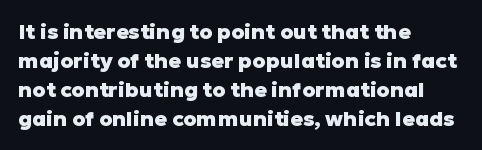
Q: Is the text bold? A: Yes.
Q: Is the text italic (slanted)? A: No, it is upright.
Q: Is the text underlined? A: No.
Q: How is the paragraph aligned? A: Left-aligned.
Q: Is the spacing between letters normal or unusually wide? A: Normal.
Q: Is the spacing between lines tight, normal or loose? A: Normal.
